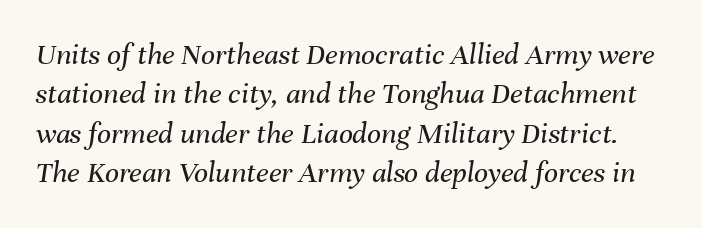
The image shows 31 px regular-weight type, italic (leaning right); set normal line spacing (1.27x), normal letter spacing, not underlined; medium stroke contrast and a medium x-height.
